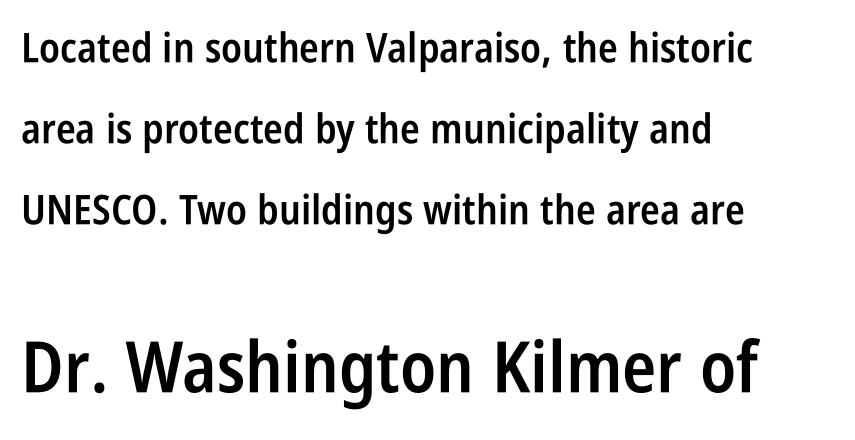
The image shows 71 px semibold, condensed sans-serif type, upright; set left-aligned, loose line spacing (1.98x), normal letter spacing, not underlined; the second (bottom) block is 1.73x larger; low stroke contrast and a large x-height.
